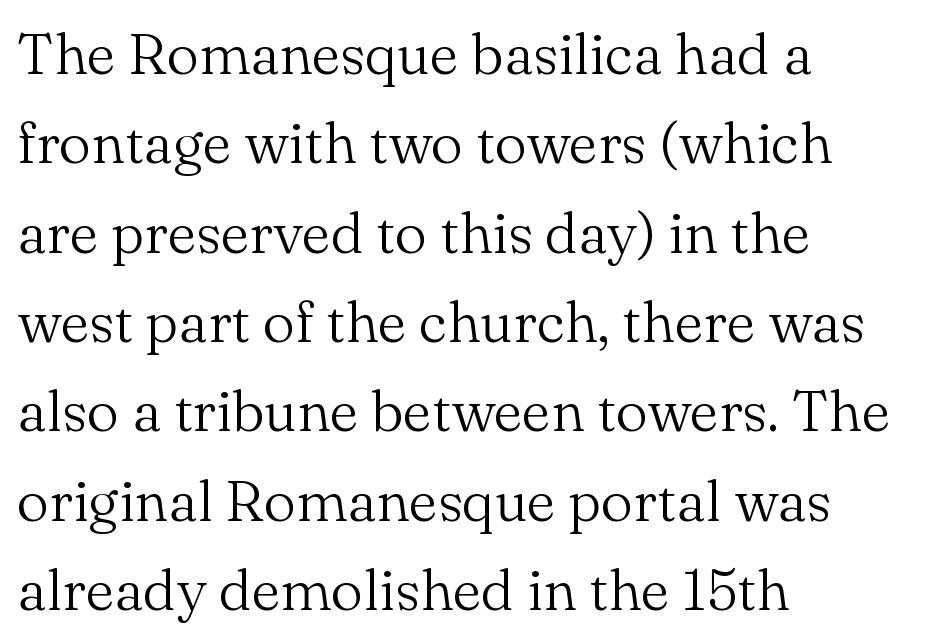
This rendering employs a face with finishing strokes, i.e., a serif. Vertical strokes here are truly vertical. The letters look calm and open, with moderate or lighter stems. The compositor pushed each line to the left boundary. Descenders hang freely into open space. The passage shown is typed in a proportional face where columns would drift.
